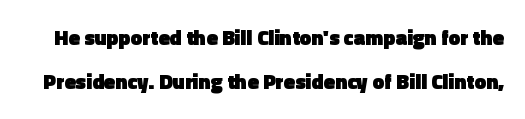
The image shows 21 px bold type, upright; set loose line spacing (2.08x), normal letter spacing, not underlined.
